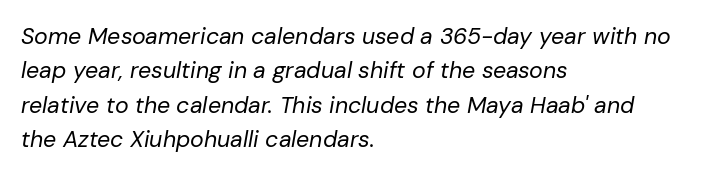
{"italic": "yes", "lean": "right", "slant_degrees": 10, "bold": "no", "underline": "no", "align": "left", "line_spacing": "normal", "line_spacing_ratio": 1.5, "letter_spacing": "normal", "letter_spacing_em": 0.0, "glyph_px": 23}
